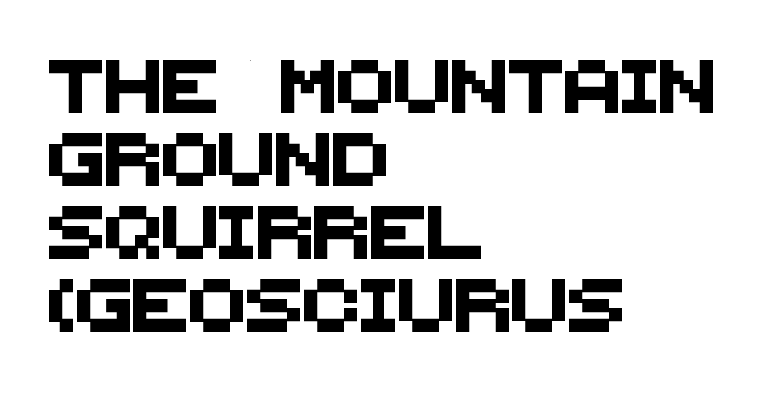
Q: Is the typeface a serif or a sans-serif typeface? A: Sans-serif.
Q: Is the text underlined? A: No.
Q: How is the paragraph aligned? A: Left-aligned.
Q: Is the spacing between letters normal or unusually wide? A: Normal.
Q: Is the spacing between lines tight, normal or loose? A: Normal.
Q: Width (condensed, normal, or wide)? A: Normal.
Q: Stroke contrast? A: Medium.
Q: x-height? A: Large.
Q: Monospaced? A: No.
